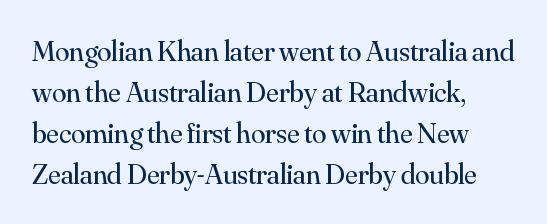
Check where the strokes stop: tiny serifs finish them off. Spacing verdict: proportional, widths tailored to each character. The setting favours the left margin, as ordinary paragraphs usually do. Weight class: somewhere from thin through regular. A typesetter would mark this as roman, not italic. The zone under the glyphs is completely vacant.
